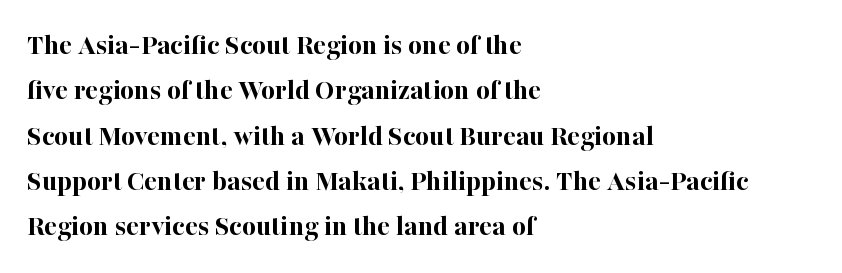
These lines sit exactly where default settings would place them. The tracking reads as untouched default to a designer's eye. A clean baseline with only descenders dipping below it. Looks like regular typesetting: each glyph gets only the width it needs.
